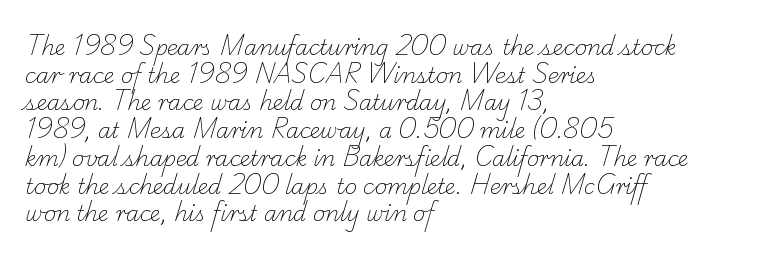
{"bold": "no", "underline": "no", "align": "left", "line_spacing": "normal", "line_spacing_ratio": 1.32, "letter_spacing": "normal", "letter_spacing_em": 0.0, "glyph_px": 21}
